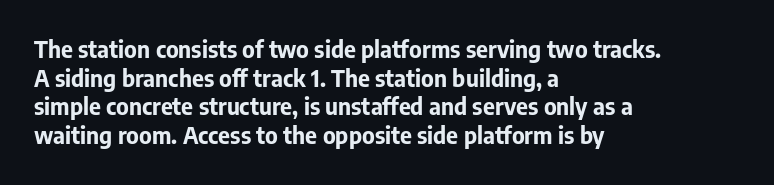
In CSS terms this would be text-align: left. On the weight axis this lands at bold, roughly 700. No word sits above an underline. Regarding leading, the lines here are spaced in the standard way. Quick note: not italic, upright. Glyph-to-glyph distance matches everyday printed text.
